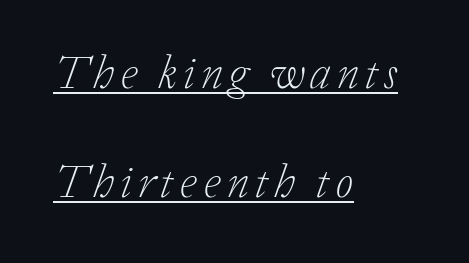
Q: Is the text bold? A: No.
Q: Is the text italic (slanted)? A: Yes, it leans right by about 20 degrees.
Q: Is the typeface a serif or a sans-serif typeface? A: Serif.
Q: Is the text underlined? A: Yes.
Q: How is the paragraph aligned? A: Left-aligned.
Q: Is the spacing between lines tight, normal or loose? A: Loose.
Q: Width (condensed, normal, or wide)? A: Normal.
Q: Stroke contrast? A: Low.
Q: x-height? A: Medium.
Q: Monospaced? A: No.
